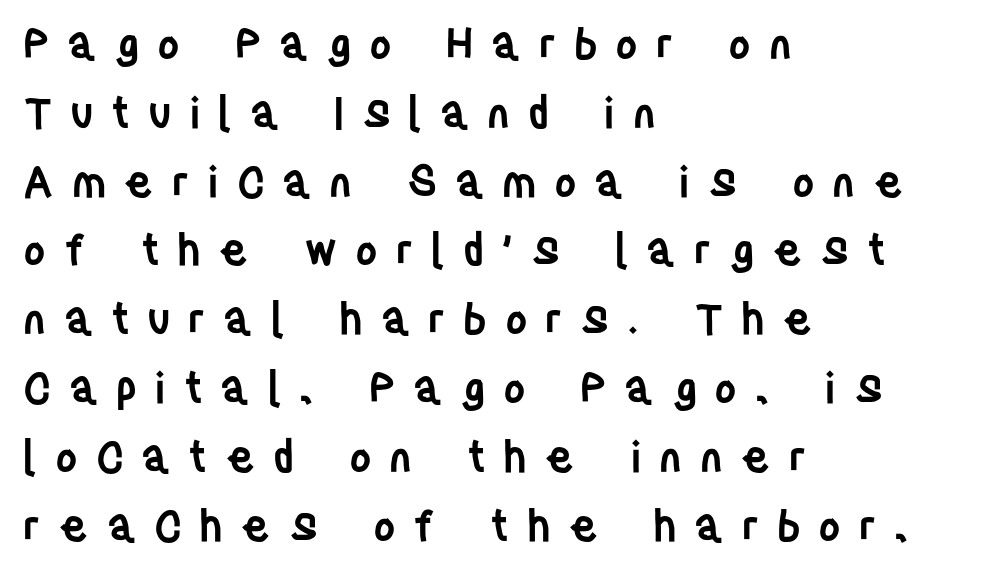
Q: Is the text bold? A: Semi-bold.
Q: Is the text italic (slanted)? A: No, it is upright.
Q: Is the typeface a serif or a sans-serif typeface? A: Sans-serif.
Q: Is the text underlined? A: No.
Q: How is the paragraph aligned? A: Left-aligned.
Q: Is the spacing between letters normal or unusually wide? A: Unusually wide.
Q: Is the spacing between lines tight, normal or loose? A: Normal.
Q: Width (condensed, normal, or wide)? A: Condensed.
Q: Stroke contrast? A: Low.
Q: x-height? A: Large.
Q: Monospaced? A: No.
